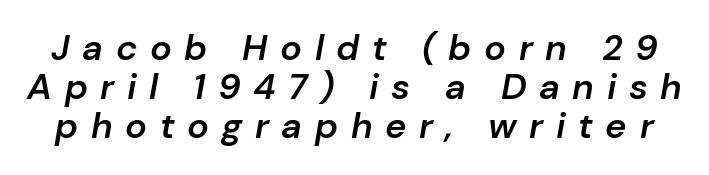
{"italic": "yes", "lean": "right", "slant_degrees": 10, "bold": "semi", "weight": "semibold", "width": "normal", "stroke_contrast": "low", "x_height": "medium", "monospaced": "no", "underline": "no", "line_spacing": "tight", "line_spacing_ratio": 1.09, "letter_spacing": "wide", "letter_spacing_em": 0.35, "glyph_px": 36}
